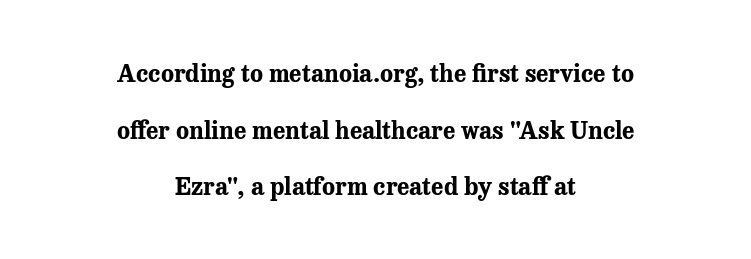
Honestly, the rows look like they've been pulled way apart. The foot of each line stays bare and open. Here the glyphs are tracked normally, forming tight word shapes. The whitespace from short lines is split evenly between both sides. A dark, heavy texture on the line: the type is bold.
